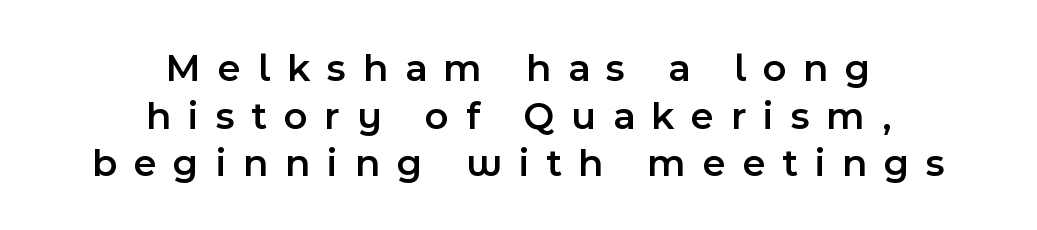
The image shows 40 px semibold sans-serif type, upright; set centered, line spacing 1.19x, unusually wide letter spacing (+0.42 em), not underlined; a medium x-height.
